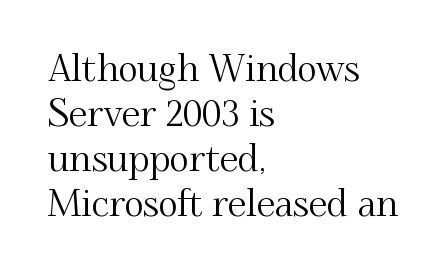
The image shows 37 px serif type, upright; set left-aligned, line spacing 1.22x, normal letter spacing, not underlined; medium stroke contrast and a small x-height.
